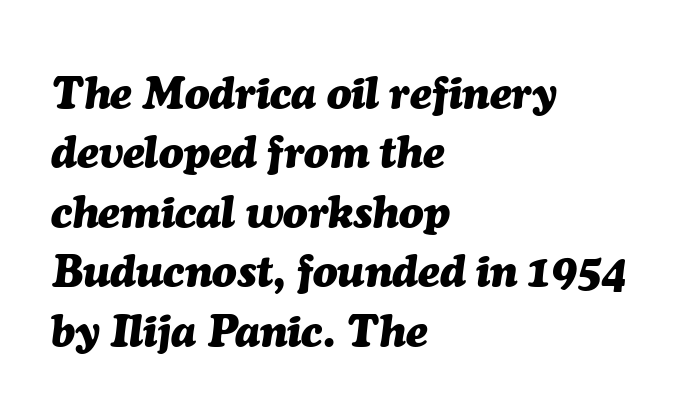
{"italic": "yes", "lean": "right", "slant_degrees": 7, "bold": "yes", "weight": "heavy", "width": "normal", "stroke_contrast": "medium", "x_height": "medium", "monospaced": "no", "underline": "no", "align": "left", "line_spacing": "normal", "line_spacing_ratio": 1.32, "letter_spacing": "normal", "letter_spacing_em": 0.0, "glyph_px": 45}
